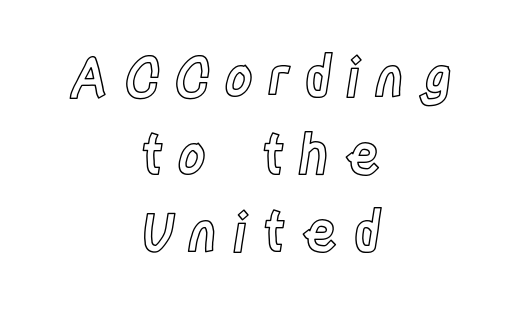
Rows of type keep a routine distance in the vertical direction. This sample has the flowing, uneven cadence of proportional lettering. The glyphs are unaccompanied by any horizontal stroke below them. Display-style spreading of the glyphs; the letterfit is very open. Reading down the block, each line starts at a different indent, mirrored at its end.
